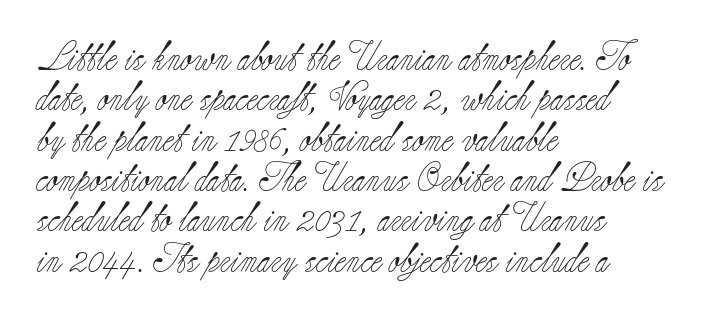
Q: Is the text bold? A: No.
Q: Is the text italic (slanted)? A: Yes.
Q: Is the typeface a serif or a sans-serif typeface? A: Serif.
Q: Is the text underlined? A: No.
Q: How is the paragraph aligned? A: Left-aligned.
Q: Is the spacing between letters normal or unusually wide? A: Normal.
Q: Is the spacing between lines tight, normal or loose? A: Normal.
Q: Width (condensed, normal, or wide)? A: Normal.
Q: Stroke contrast? A: Low.
Q: x-height? A: Small.
Q: Monospaced? A: No.
